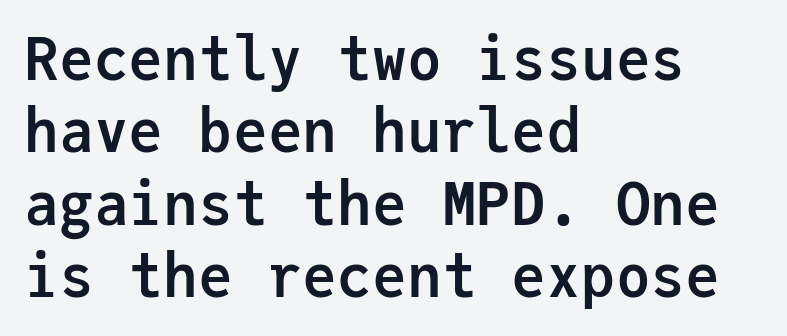
The face used here is a sans, in the tradition of grotesques and geometrics. The leading is moderate, giving the passage an even texture. The sample has been set heavy, in full bold. Check the space under the baseline: it is left empty.
